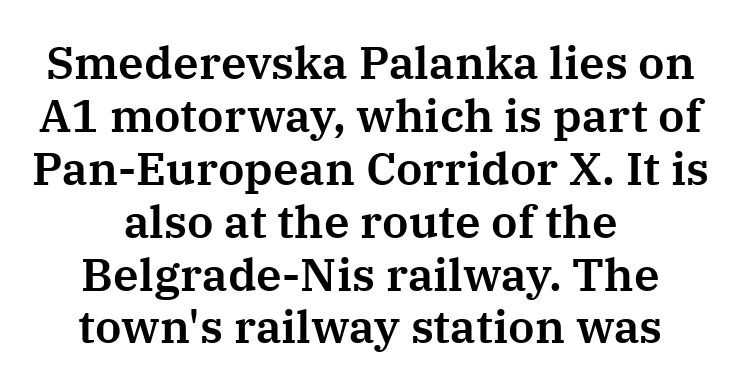
The image shows 46 px serif type, upright; set centered, tight line spacing (1.15x), normal letter spacing, not underlined; medium stroke contrast and a medium x-height.
